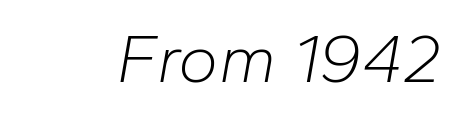
{"italic": "yes", "lean": "right", "slant_degrees": 10, "bold": "no", "weight": "light", "width": "normal", "stroke_contrast": "low", "x_height": "medium", "monospaced": "no", "underline": "no", "letter_spacing": "normal", "letter_spacing_em": 0.0, "glyph_px": 68}
